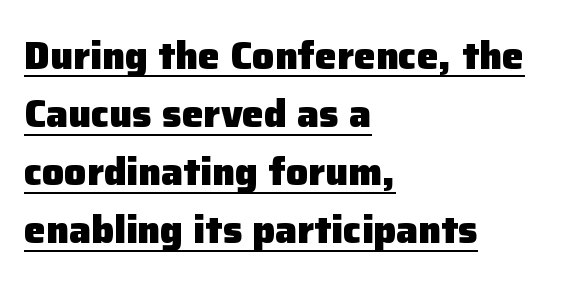
The image shows 39 px heavy sans-serif type, upright; set left-aligned, normal line spacing (1.49x), normal letter spacing, underlined; low stroke contrast and a medium x-height.
